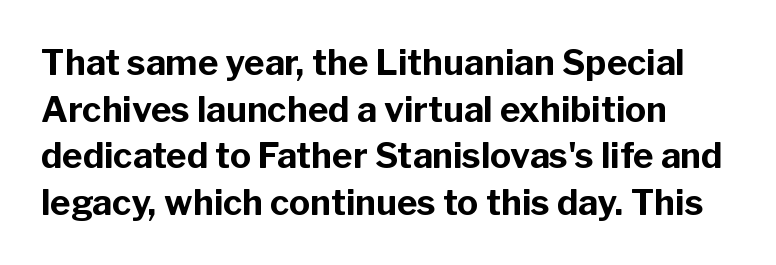
The image shows 35 px bold sans-serif type, upright; set normal line spacing (1.33x), normal letter spacing, not underlined; low stroke contrast and a medium x-height.
